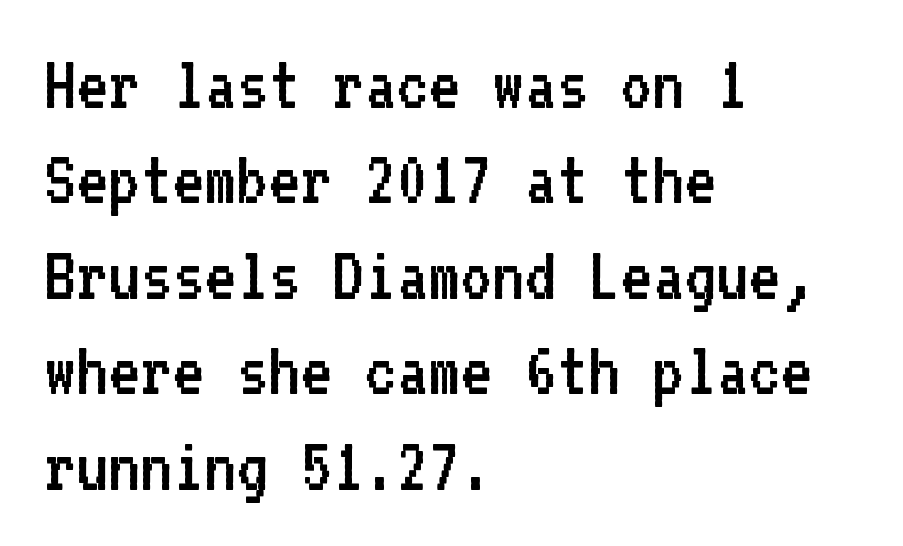
The image shows 77 px regular-weight sans-serif type, upright, monospaced; set left-aligned, line spacing 1.24x, normal letter spacing, not underlined; low stroke contrast and a medium x-height.
